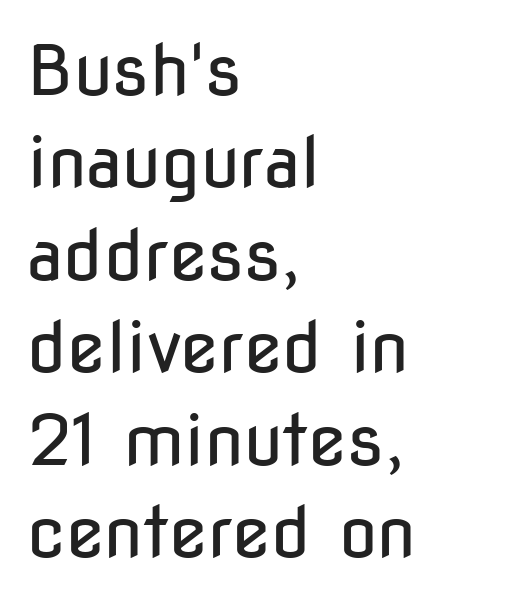
Vertical stems look standard width or narrower in stroke. Notice how descenders clear the ascenders below comfortably — that's standard leading. When letters stand straight like this, we call the style roman or upright. The rendering uses natural spacing where letterforms have individual widths. The passage shown is typeset with a sans-serif family. Words float on clear page, feet unadorned.
